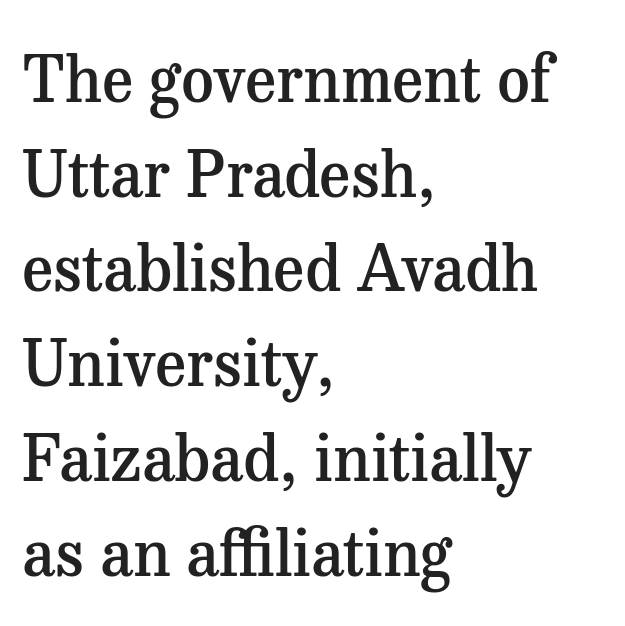
Q: Is the text bold? A: Semi-bold.
Q: Is the text italic (slanted)? A: No, it is upright.
Q: Is the typeface a serif or a sans-serif typeface? A: Serif.
Q: Is the text underlined? A: No.
Q: How is the paragraph aligned? A: Left-aligned.
Q: Is the spacing between letters normal or unusually wide? A: Normal.
Q: Is the spacing between lines tight, normal or loose? A: Normal.
Q: Width (condensed, normal, or wide)? A: Normal.
Q: Stroke contrast? A: Medium.
Q: x-height? A: Medium.
Q: Monospaced? A: No.
